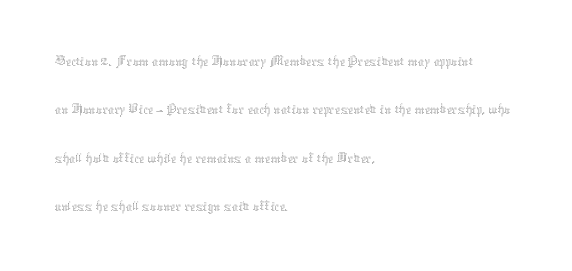
{"italic": "no", "bold": "no", "weight": "thin", "width": "normal", "stroke_contrast": "medium", "x_height": "medium", "monospaced": "no", "underline": "no", "align": "left", "line_spacing": "normal", "line_spacing_ratio": 1.56, "letter_spacing": "normal", "letter_spacing_em": 0.0, "glyph_px": 31}
